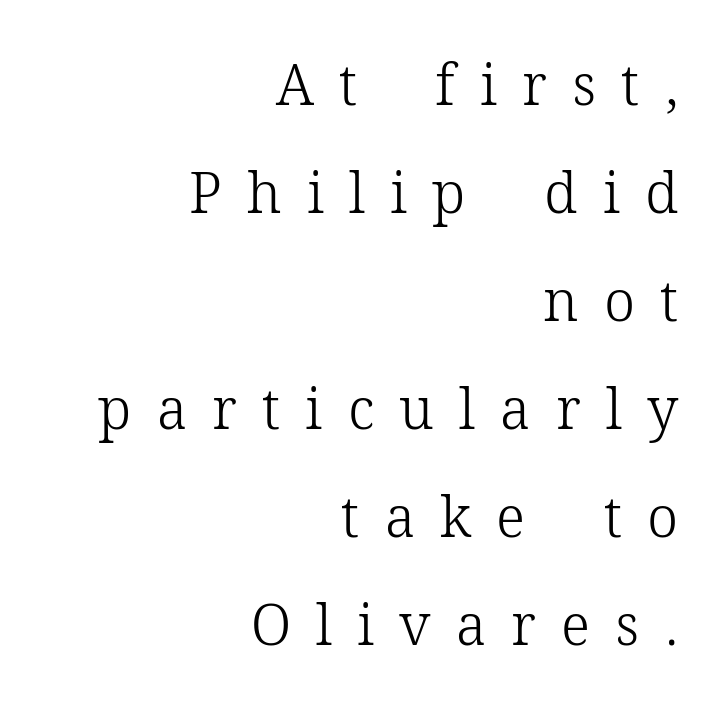
Compared with typical body copy, the letter spacing here is much looser. The passage shown is typed in a proportional face where columns would drift. I'd call this a serif setting — the letters wear small feet. Every character sits straight up, as roman type does.
